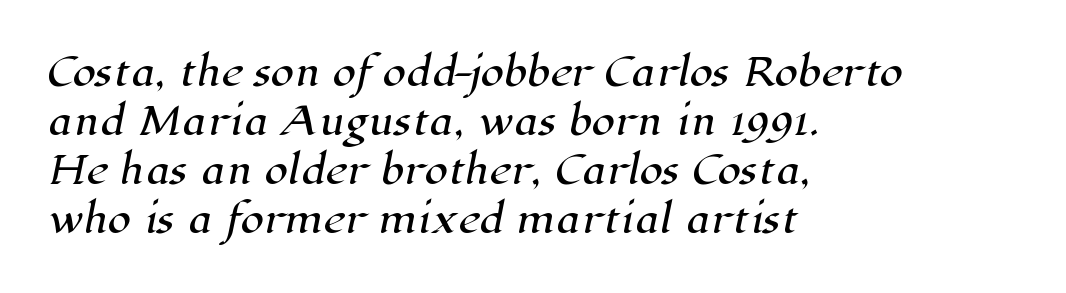
{"serif": "yes", "width": "normal", "stroke_contrast": "high", "x_height": "medium", "monospaced": "no", "underline": "no", "align": "left", "line_spacing": "normal", "line_spacing_ratio": 1.29, "letter_spacing": "normal", "letter_spacing_em": 0.0, "glyph_px": 38}
